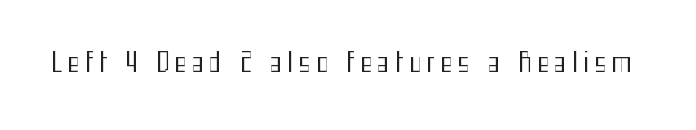
The image shows 26 px text type, upright; set unusually wide letter spacing (+0.2 em), not underlined.
